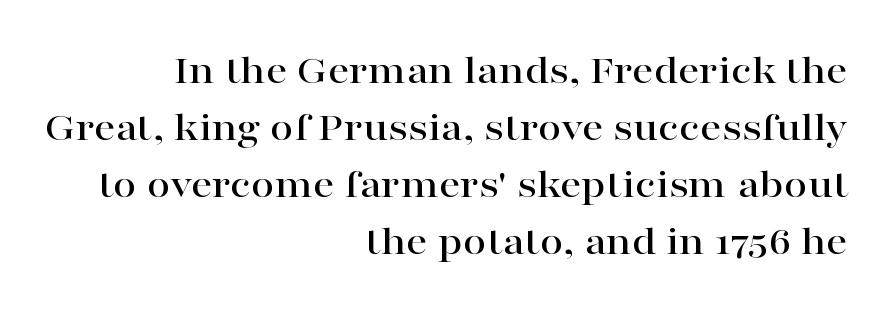
{"serif": "yes", "italic": "no", "width": "wide", "stroke_contrast": "high", "x_height": "medium", "monospaced": "no", "underline": "no", "align": "right", "line_spacing": "normal", "line_spacing_ratio": 1.36, "letter_spacing": "normal", "letter_spacing_em": 0.0, "glyph_px": 42}
